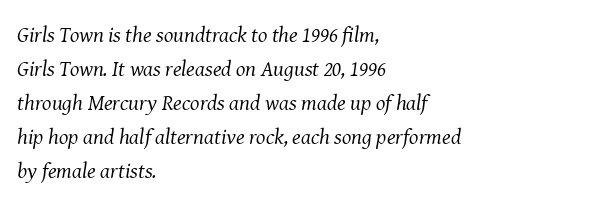
The image shows 22 px text type, italic (leaning right); set left-aligned, normal line spacing (1.55x), normal letter spacing, not underlined.
